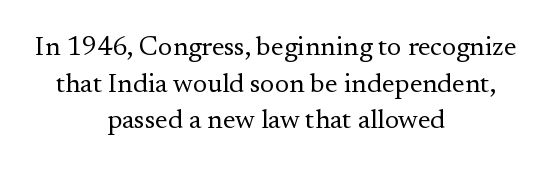
Q: Is the text bold? A: No.
Q: Is the text italic (slanted)? A: No, it is upright.
Q: Is the text underlined? A: No.
Q: How is the paragraph aligned? A: Centered.
Q: Is the spacing between letters normal or unusually wide? A: Normal.
Q: Is the spacing between lines tight, normal or loose? A: Normal.
